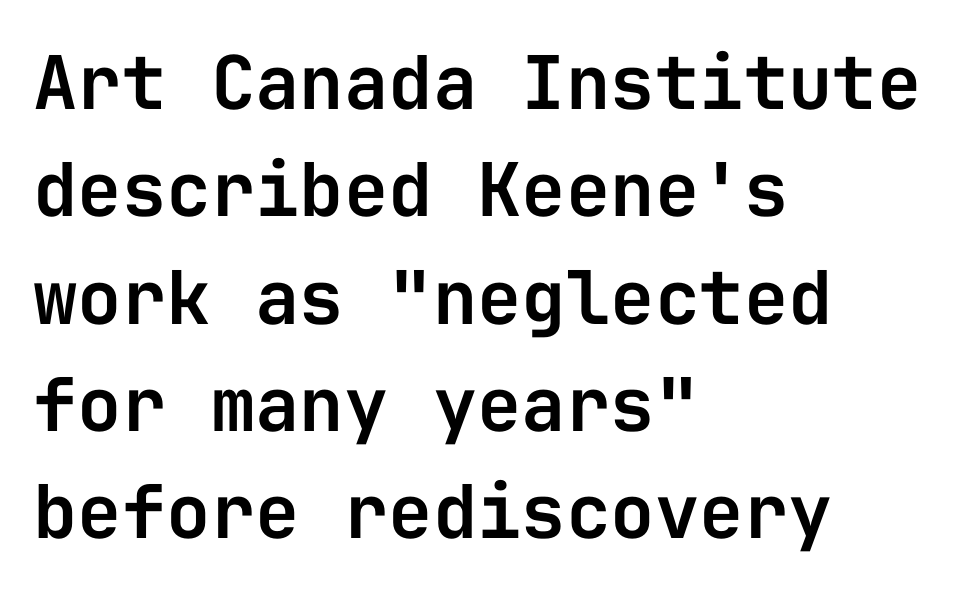
Q: Is the text italic (slanted)? A: No, it is upright.
Q: Is the typeface a serif or a sans-serif typeface? A: Sans-serif.
Q: Is the text underlined? A: No.
Q: How is the paragraph aligned? A: Left-aligned.
Q: Is the spacing between letters normal or unusually wide? A: Normal.
Q: Is the spacing between lines tight, normal or loose? A: Normal.
Q: Width (condensed, normal, or wide)? A: Normal.
Q: Stroke contrast? A: Low.
Q: x-height? A: Medium.
Q: Monospaced? A: Yes.
